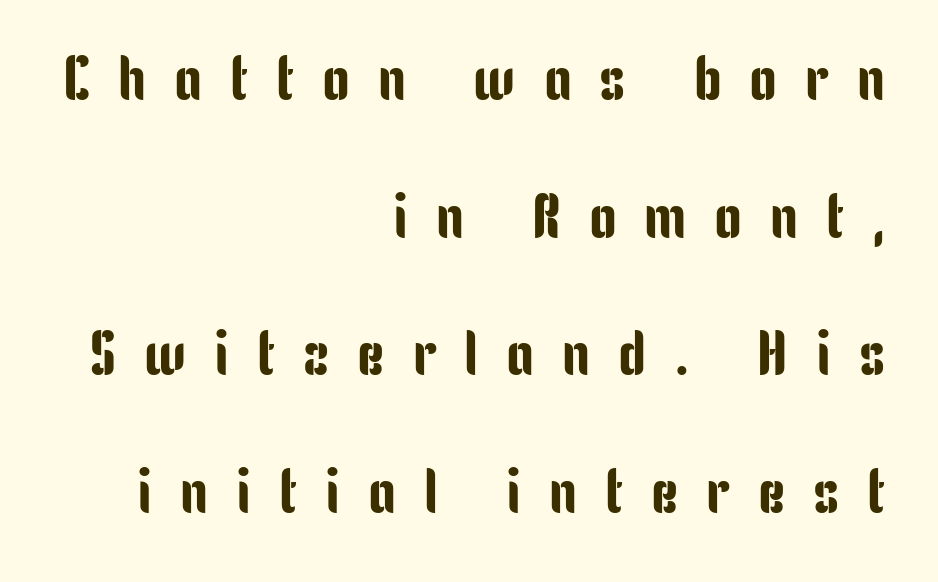
{"serif": "no", "italic": "no", "width": "condensed", "stroke_contrast": "low", "x_height": "medium", "monospaced": "no", "underline": "no", "align": "right", "line_spacing": "loose", "line_spacing_ratio": 2.22, "letter_spacing": "wide", "letter_spacing_em": 0.45, "glyph_px": 62}
